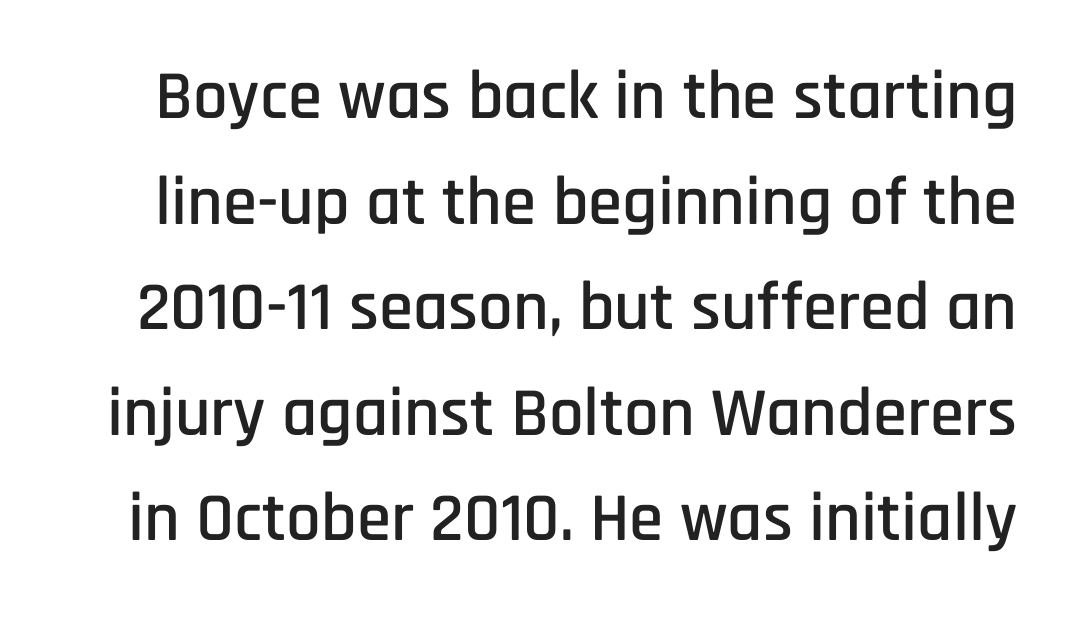
Does the lettering tilt? It doesn't — this is upright. Serifs: no, the terminals of the letterforms are clean. Characters follow at the spacing the type designer built in. The rows are spaced the way most documents space them. Anything drawn beneath the words? Only blank space.
